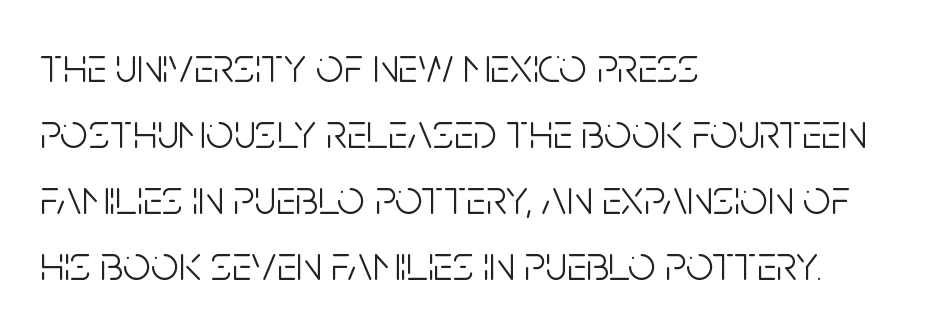
Q: Is the text bold? A: No.
Q: Is the text italic (slanted)? A: No, it is upright.
Q: Is the typeface a serif or a sans-serif typeface? A: Sans-serif.
Q: Is the text underlined? A: No.
Q: How is the paragraph aligned? A: Left-aligned.
Q: Is the spacing between letters normal or unusually wide? A: Normal.
Q: Is the spacing between lines tight, normal or loose? A: Normal.
Q: Width (condensed, normal, or wide)? A: Condensed.
Q: Stroke contrast? A: Low.
Q: x-height? A: Large.
Q: Monospaced? A: No.
